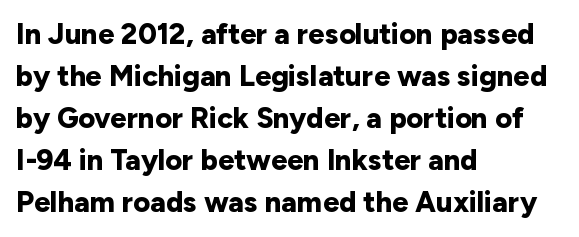
{"serif": "no", "italic": "no", "bold": "yes", "weight": "bold", "width": "normal", "stroke_contrast": "low", "x_height": "medium", "monospaced": "no", "underline": "no", "align": "left", "line_spacing": "normal", "line_spacing_ratio": 1.45, "letter_spacing": "normal", "letter_spacing_em": 0.0, "glyph_px": 29}
